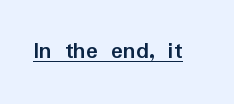
{"italic": "no", "bold": "yes", "underline": "yes", "letter_spacing": "normal", "letter_spacing_em": 0.0, "glyph_px": 25}
